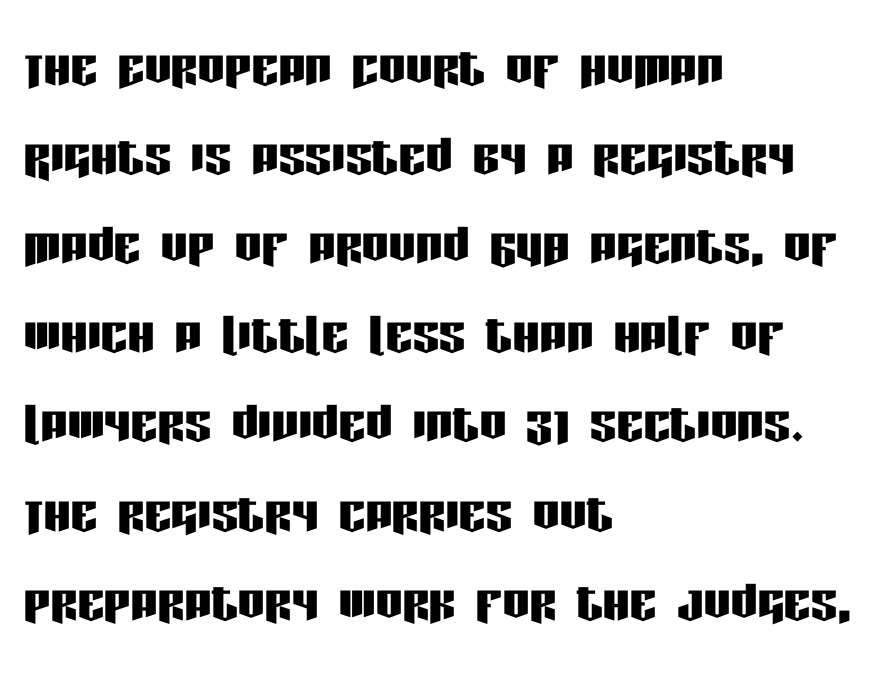
Q: Is the text italic (slanted)? A: No, it is upright.
Q: Is the typeface a serif or a sans-serif typeface? A: Sans-serif.
Q: Is the text underlined? A: No.
Q: How is the paragraph aligned? A: Left-aligned.
Q: Is the spacing between letters normal or unusually wide? A: Normal.
Q: Is the spacing between lines tight, normal or loose? A: Normal.
Q: Width (condensed, normal, or wide)? A: Condensed.
Q: Stroke contrast? A: Low.
Q: x-height? A: Large.
Q: Monospaced? A: No.
